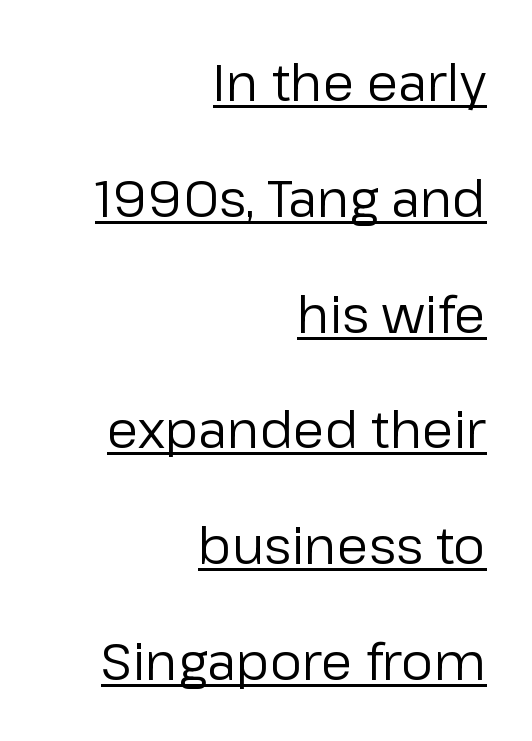
The image shows 51 px regular-weight sans-serif type, upright; set right-aligned, loose line spacing (2.27x), normal letter spacing, underlined; low stroke contrast and a medium x-height.
